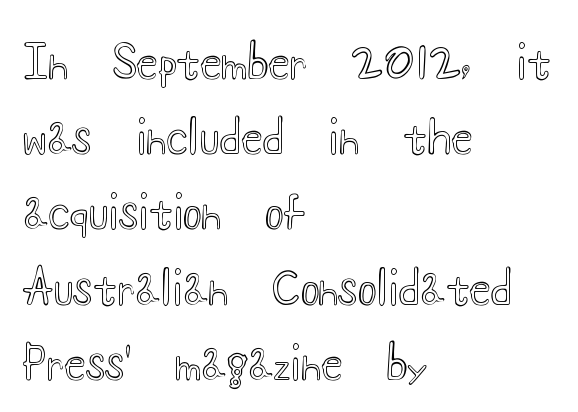
Q: Is the text italic (slanted)? A: No, it is upright.
Q: Is the text underlined? A: No.
Q: How is the paragraph aligned? A: Left-aligned.
Q: Is the spacing between letters normal or unusually wide? A: Normal.
Q: Width (condensed, normal, or wide)? A: Wide.
Q: x-height? A: Small.
Q: Monospaced? A: No.
